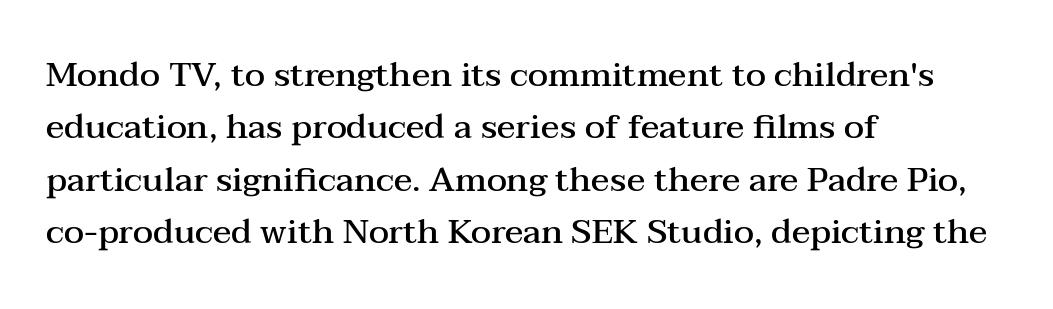
Q: Is the text bold? A: Semi-bold.
Q: Is the text italic (slanted)? A: No, it is upright.
Q: Is the typeface a serif or a sans-serif typeface? A: Serif.
Q: Is the text underlined? A: No.
Q: How is the paragraph aligned? A: Left-aligned.
Q: Is the spacing between letters normal or unusually wide? A: Normal.
Q: Is the spacing between lines tight, normal or loose? A: Normal.
Q: Width (condensed, normal, or wide)? A: Wide.
Q: Stroke contrast? A: Medium.
Q: x-height? A: Medium.
Q: Monospaced? A: No.
